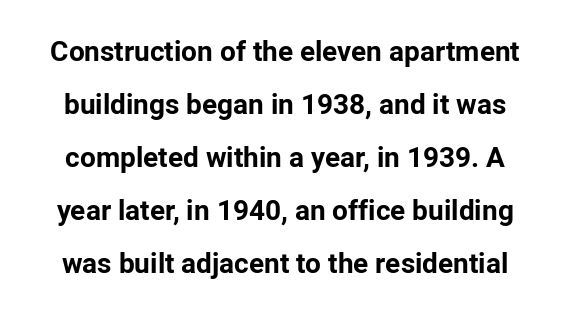
{"serif": "no", "italic": "no", "bold": "yes", "weight": "bold", "width": "normal", "stroke_contrast": "low", "x_height": "medium", "monospaced": "no", "underline": "no", "line_spacing_ratio": 1.89, "letter_spacing": "normal", "letter_spacing_em": 0.0, "glyph_px": 28}
